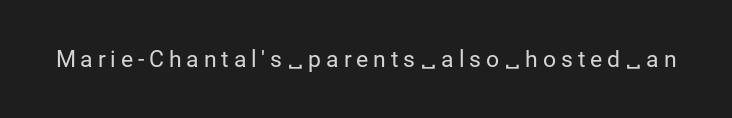
It's the straight-up-and-down kind of type. No extra ink here — the face is not bold. Descender tails drop into unmarked territory. Short note: letters widely spaced.
